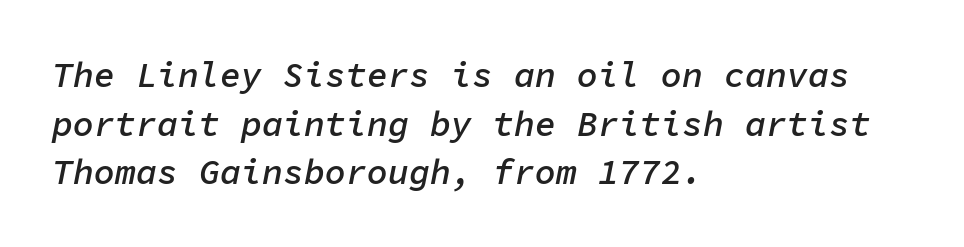
The image shows 35 px semibold type, italic (leaning right), monospaced; set left-aligned, normal line spacing (1.39x), normal letter spacing, not underlined; low stroke contrast and a medium x-height.
